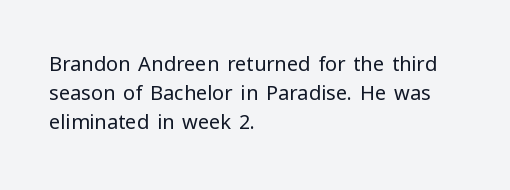
The image shows 20 px text type, upright; set left-aligned, normal line spacing (1.46x), normal letter spacing, not underlined.
